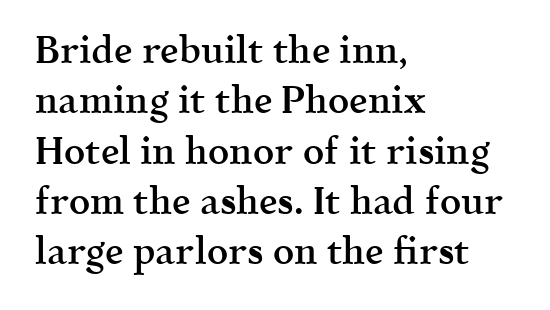
Q: Is the text bold? A: Semi-bold.
Q: Is the text italic (slanted)? A: No, it is upright.
Q: Is the typeface a serif or a sans-serif typeface? A: Serif.
Q: Is the text underlined? A: No.
Q: How is the paragraph aligned? A: Left-aligned.
Q: Is the spacing between letters normal or unusually wide? A: Normal.
Q: Is the spacing between lines tight, normal or loose? A: Normal.
Q: Width (condensed, normal, or wide)? A: Normal.
Q: x-height? A: Medium.
Q: Monospaced? A: No.
